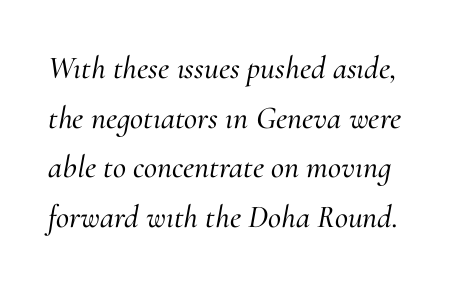
{"serif": "yes", "italic": "yes", "lean": "right", "slant_degrees": 10, "width": "normal", "stroke_contrast": "medium", "x_height": "small", "monospaced": "no", "underline": "no", "line_spacing": "normal", "line_spacing_ratio": 1.55, "letter_spacing": "normal", "letter_spacing_em": 0.0, "glyph_px": 32}
